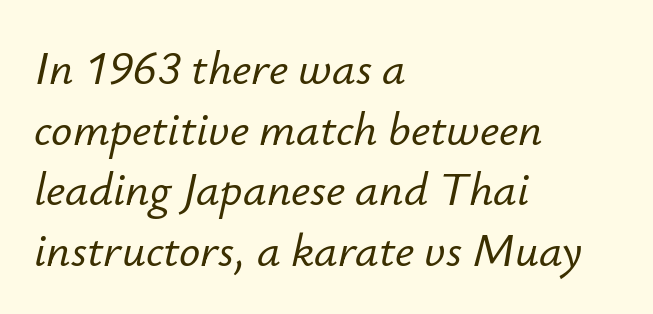
Q: Is the text italic (slanted)? A: Yes, it leans right by about 12 degrees.
Q: Is the text underlined? A: No.
Q: How is the paragraph aligned? A: Left-aligned.
Q: Is the spacing between letters normal or unusually wide? A: Normal.
Q: Is the spacing between lines tight, normal or loose? A: Normal.
Q: Width (condensed, normal, or wide)? A: Normal.
Q: Stroke contrast? A: Low.
Q: x-height? A: Small.
Q: Monospaced? A: No.
